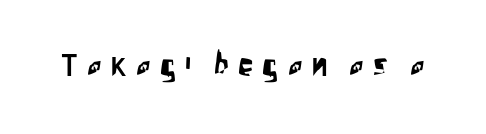
The characters display no serif detailing; their extremities are plain. These lines are rendered in a variable-pitch font. Underlining? Definitely not there. The gaps between neighbouring characters are conspicuously large.
